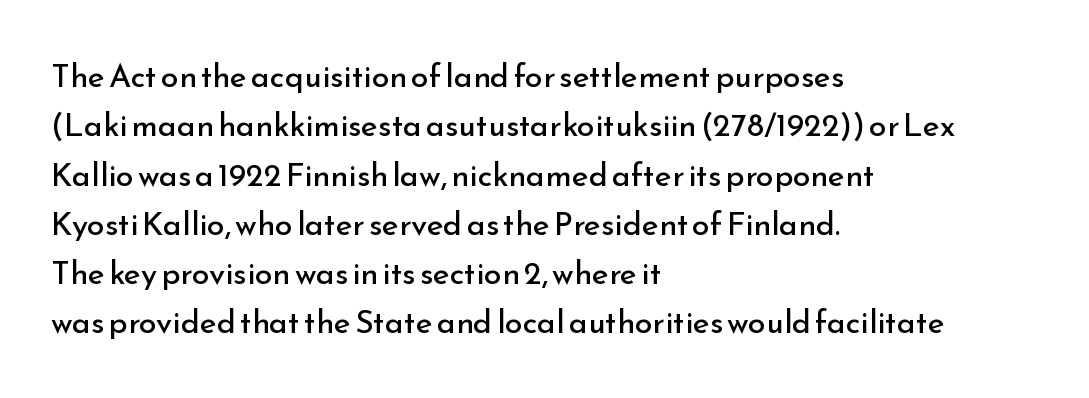
Here the designer chose a conventional face with non-uniform glyph widths. Honestly, the row spacing looks completely unremarkable. You can tell from the bare stems that sans-serif type was used. What stands out about the letter spacing? Nothing — it is the standard amount. The passage is arranged the way most books set body copy — flush left. Quick note: underline off.
